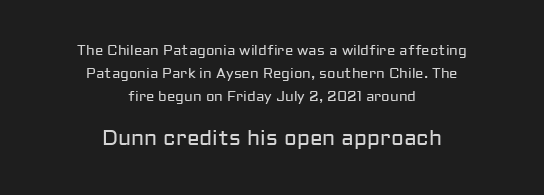
Q: Is the text bold? A: No.
Q: Is the text italic (slanted)? A: No, it is upright.
Q: Is the text underlined? A: No.
Q: How is the paragraph aligned? A: Centered.
Q: Is the spacing between letters normal or unusually wide? A: Normal.
Q: Is the spacing between lines tight, normal or loose? A: Normal.
Q: Which block of text is set in a larger size, the first (top) or the second (bottom)? A: The second (bottom) one.
